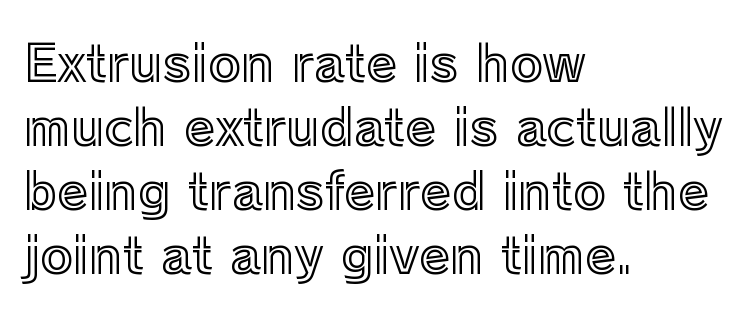
How are the letters spaced? Ordinarily, with no added tracking. This sample has the flowing, uneven cadence of proportional lettering. This is the regular roman posture of the typeface. A normal amount of white space separates one row of letters from the next.
